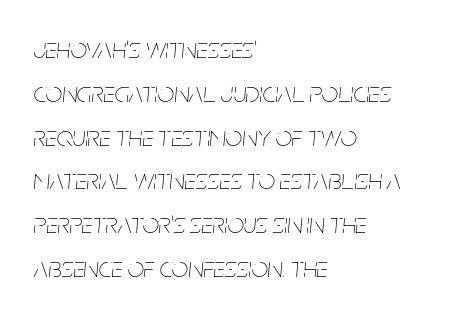
{"italic": "yes", "lean": "right", "slant_degrees": 5, "bold": "no", "weight": "thin", "width": "condensed", "stroke_contrast": "low", "x_height": "large", "monospaced": "no", "underline": "no", "align": "left", "line_spacing": "normal", "line_spacing_ratio": 1.51, "letter_spacing": "normal", "letter_spacing_em": 0.0, "glyph_px": 29}
